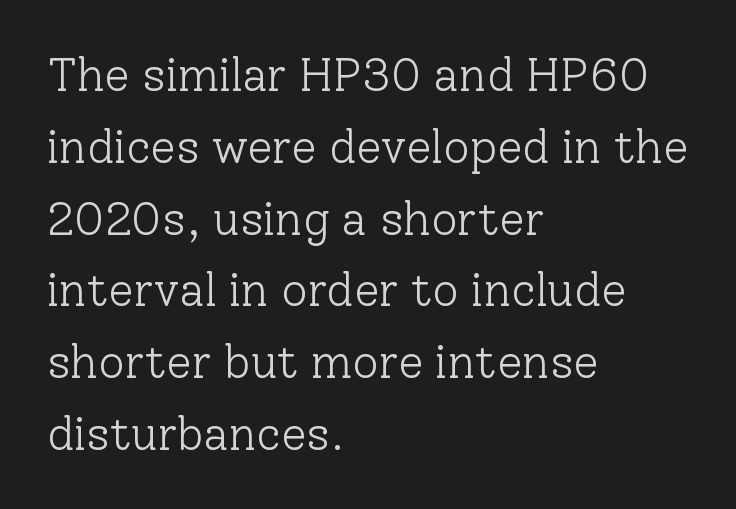
The typesetting does not lean heavy: it is not bold. Quick note: interline space is typical. The foot of each line stays bare and open. You can tell from the footed stems that serif type was used. Between one letter and the next there's only the usual sliver of space. Character widths vary here, with narrow letters taking less room than wide ones.
